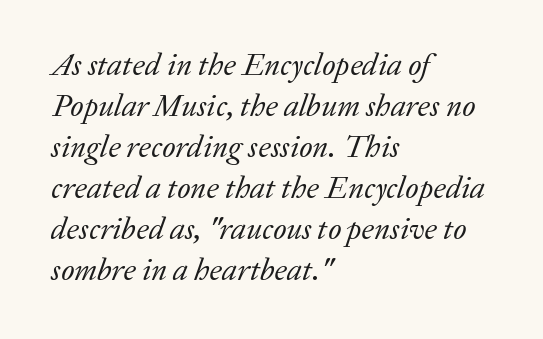
The image shows 31 px regular-weight serif type, italic (leaning right); set left-aligned, normal line spacing (1.32x), normal letter spacing, not underlined; low stroke contrast and a medium x-height.
